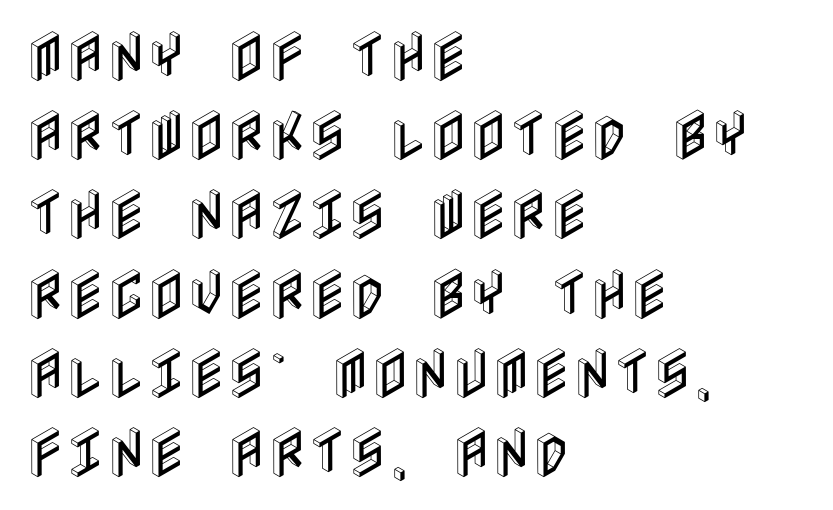
The image shows 55 px condensed type, upright; set left-aligned, normal line spacing (1.44x), normal letter spacing, not underlined; a large x-height.
